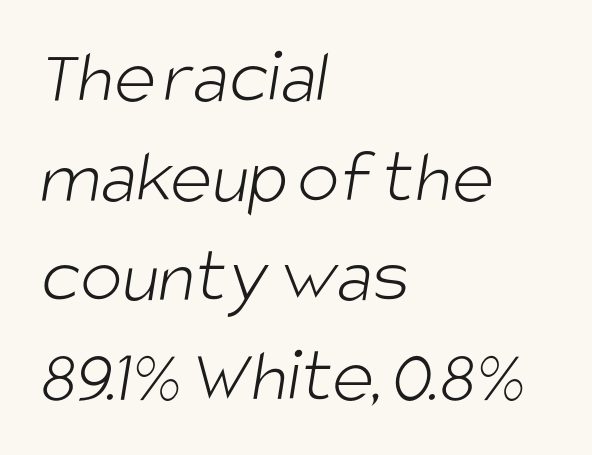
Q: Is the text bold? A: No.
Q: Is the typeface a serif or a sans-serif typeface? A: Sans-serif.
Q: Is the text underlined? A: No.
Q: How is the paragraph aligned? A: Left-aligned.
Q: Is the spacing between letters normal or unusually wide? A: Normal.
Q: Is the spacing between lines tight, normal or loose? A: Normal.
Q: Width (condensed, normal, or wide)? A: Condensed.
Q: Stroke contrast? A: Low.
Q: x-height? A: Large.
Q: Monospaced? A: No.
